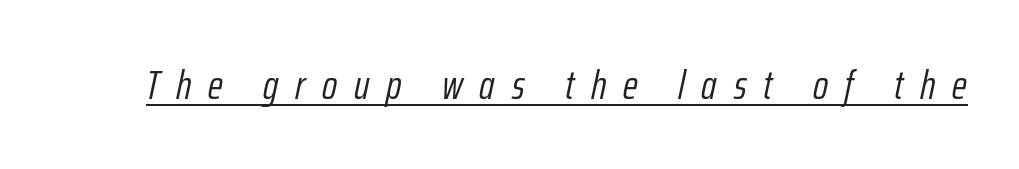
The image shows 41 px light, condensed type, italic (leaning right); set unusually wide letter spacing (+0.41 em), underlined; low stroke contrast and a medium x-height.
